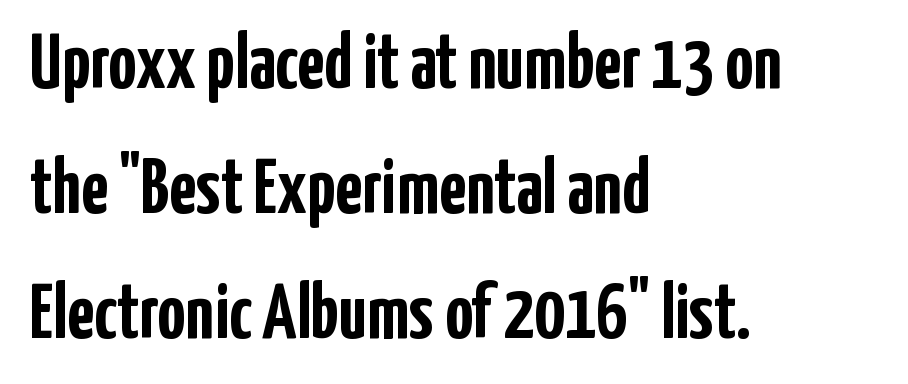
Q: Is the text bold? A: Yes.
Q: Is the text italic (slanted)? A: No, it is upright.
Q: Is the typeface a serif or a sans-serif typeface? A: Sans-serif.
Q: Is the text underlined? A: No.
Q: How is the paragraph aligned? A: Left-aligned.
Q: Is the spacing between letters normal or unusually wide? A: Normal.
Q: Is the spacing between lines tight, normal or loose? A: Normal.
Q: Width (condensed, normal, or wide)? A: Condensed.
Q: Stroke contrast? A: Low.
Q: x-height? A: Medium.
Q: Monospaced? A: No.
